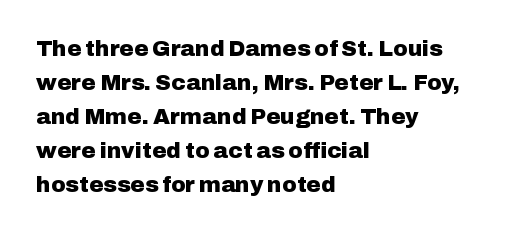
Q: Is the text bold? A: Yes.
Q: Is the text italic (slanted)? A: No, it is upright.
Q: Is the text underlined? A: No.
Q: How is the paragraph aligned? A: Left-aligned.
Q: Is the spacing between letters normal or unusually wide? A: Normal.
Q: Is the spacing between lines tight, normal or loose? A: Normal.
